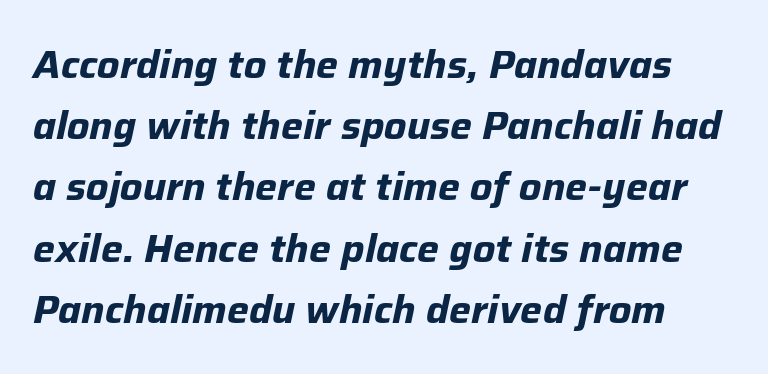
Check under the words: just untouched page. The gaps between neighbouring characters are ordinary and unremarkable. Each glyph is drawn with heavy, bold strokes. The passage shown stacks its lines at a standard gap. You could not count columns in this text — the font is proportionally spaced. There's an unmistakable incline to the writing here.
